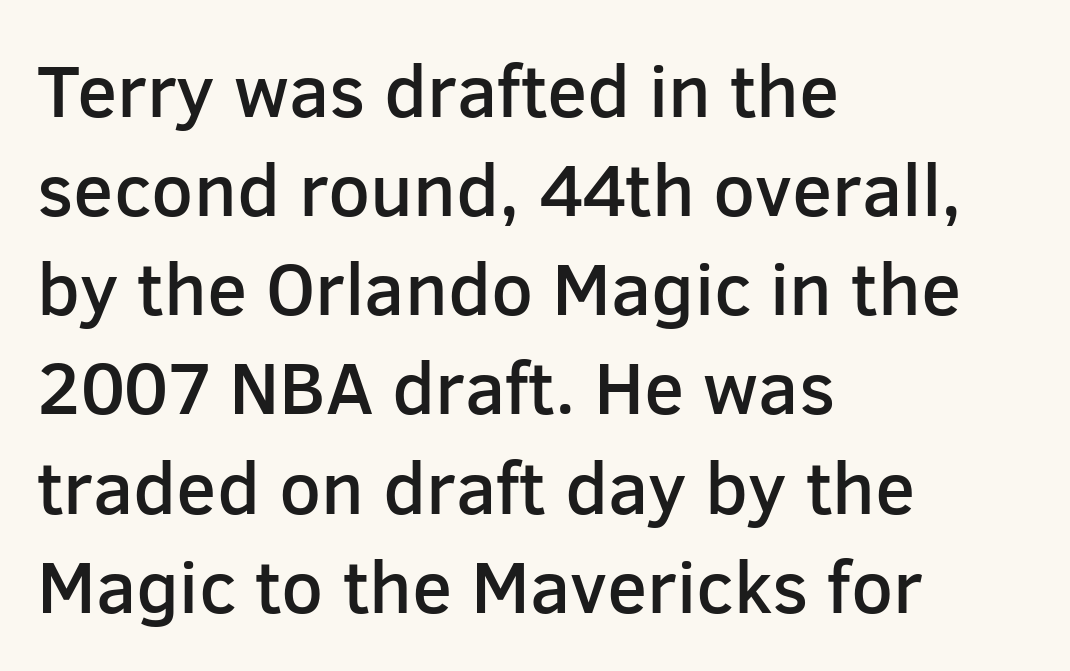
{"serif": "no", "italic": "no", "bold": "semi", "weight": "semibold", "width": "normal", "stroke_contrast": "low", "x_height": "medium", "monospaced": "no", "underline": "no", "align": "left", "line_spacing": "normal", "line_spacing_ratio": 1.34, "letter_spacing": "normal", "letter_spacing_em": 0.0, "glyph_px": 74}
